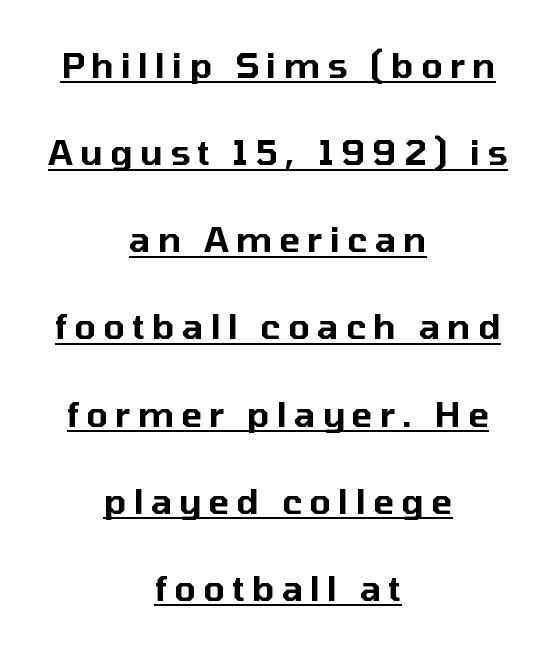
The image shows 35 px sans-serif type, upright; set centered, loose line spacing (2.49x), unusually wide letter spacing (+0.2 em), underlined; low stroke contrast and a medium x-height.
